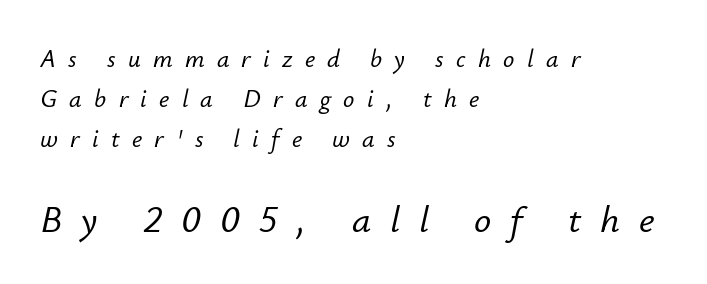
The image shows 38 px text type, italic (leaning right); set left-aligned, normal line spacing (1.61x), unusually wide letter spacing (+0.49 em), not underlined; the second (bottom) block is 1.52x larger; low stroke contrast and a small x-height.
